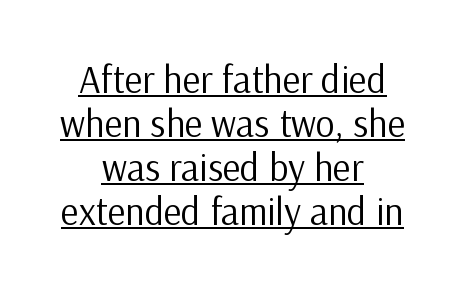
Q: Is the text bold? A: No.
Q: Is the text italic (slanted)? A: No, it is upright.
Q: Is the typeface a serif or a sans-serif typeface? A: Sans-serif.
Q: Is the text underlined? A: Yes.
Q: How is the paragraph aligned? A: Centered.
Q: Is the spacing between letters normal or unusually wide? A: Normal.
Q: Width (condensed, normal, or wide)? A: Normal.
Q: Stroke contrast? A: Low.
Q: x-height? A: Medium.
Q: Monospaced? A: No.
